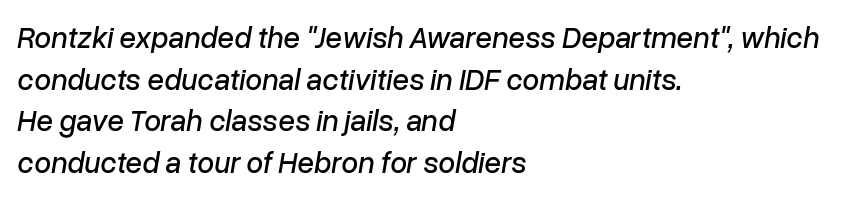
{"italic": "yes", "lean": "right", "slant_degrees": 10, "width": "normal", "stroke_contrast": "low", "x_height": "medium", "monospaced": "no", "underline": "no", "align": "left", "line_spacing": "normal", "line_spacing_ratio": 1.39, "letter_spacing": "normal", "letter_spacing_em": 0.0, "glyph_px": 30}
